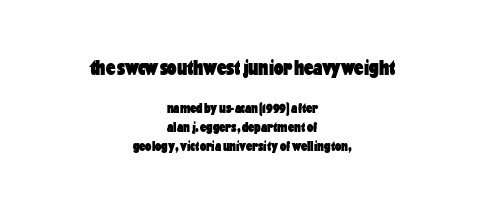
The image shows 21 px bold type, upright; set centered, normal line spacing (1.36x), normal letter spacing, not underlined; the first (top) block is 1.5x larger.
